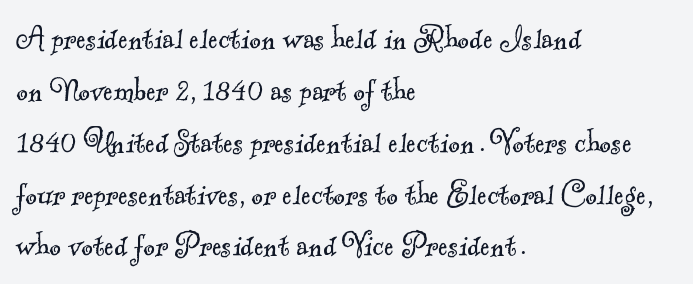
{"serif": "yes", "bold": "no", "weight": "light", "width": "normal", "x_height": "small", "monospaced": "no", "underline": "no", "align": "left", "line_spacing": "normal", "line_spacing_ratio": 1.44, "letter_spacing": "normal", "letter_spacing_em": 0.0, "glyph_px": 36}
